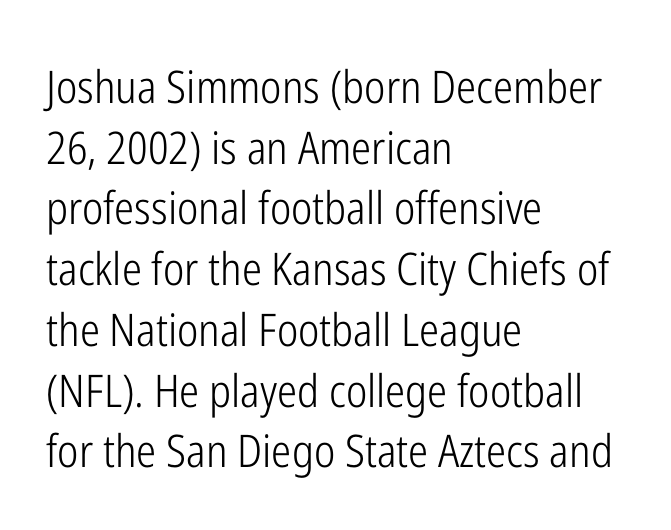
The image shows 45 px light, condensed sans-serif type, upright; set left-aligned, normal line spacing (1.35x), normal letter spacing, not underlined; low stroke contrast and a medium x-height.
